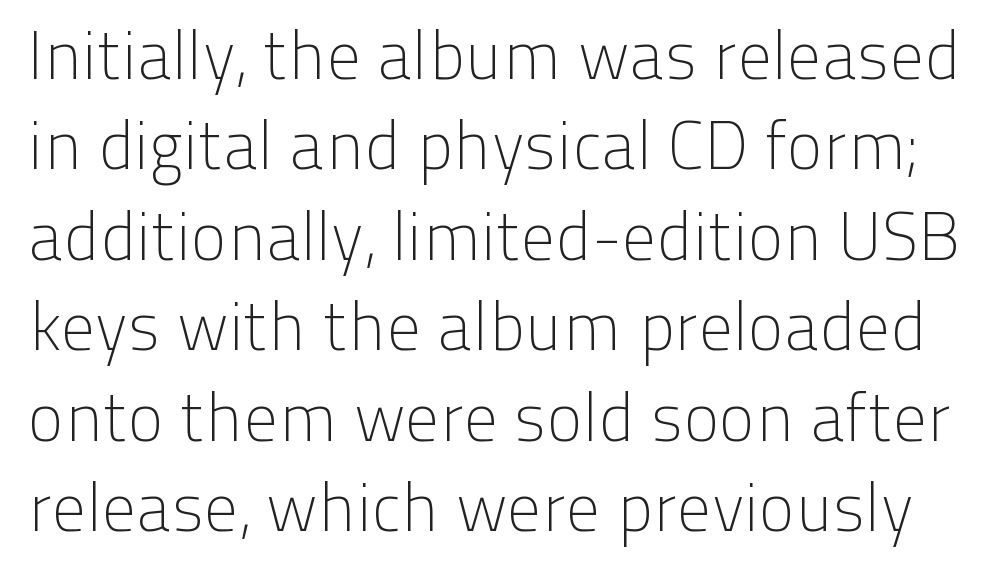
Q: Is the text bold? A: No.
Q: Is the text italic (slanted)? A: No, it is upright.
Q: Is the typeface a serif or a sans-serif typeface? A: Sans-serif.
Q: Is the text underlined? A: No.
Q: Is the spacing between letters normal or unusually wide? A: Normal.
Q: Is the spacing between lines tight, normal or loose? A: Normal.
Q: Width (condensed, normal, or wide)? A: Normal.
Q: Stroke contrast? A: Low.
Q: x-height? A: Medium.
Q: Monospaced? A: No.
